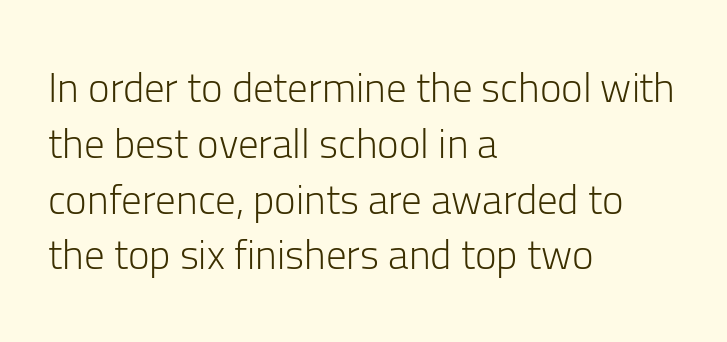
Q: Is the text bold? A: No.
Q: Is the text italic (slanted)? A: No, it is upright.
Q: Is the typeface a serif or a sans-serif typeface? A: Sans-serif.
Q: Is the text underlined? A: No.
Q: How is the paragraph aligned? A: Left-aligned.
Q: Is the spacing between letters normal or unusually wide? A: Normal.
Q: Is the spacing between lines tight, normal or loose? A: Normal.
Q: Width (condensed, normal, or wide)? A: Normal.
Q: Stroke contrast? A: Low.
Q: x-height? A: Medium.
Q: Monospaced? A: No.
